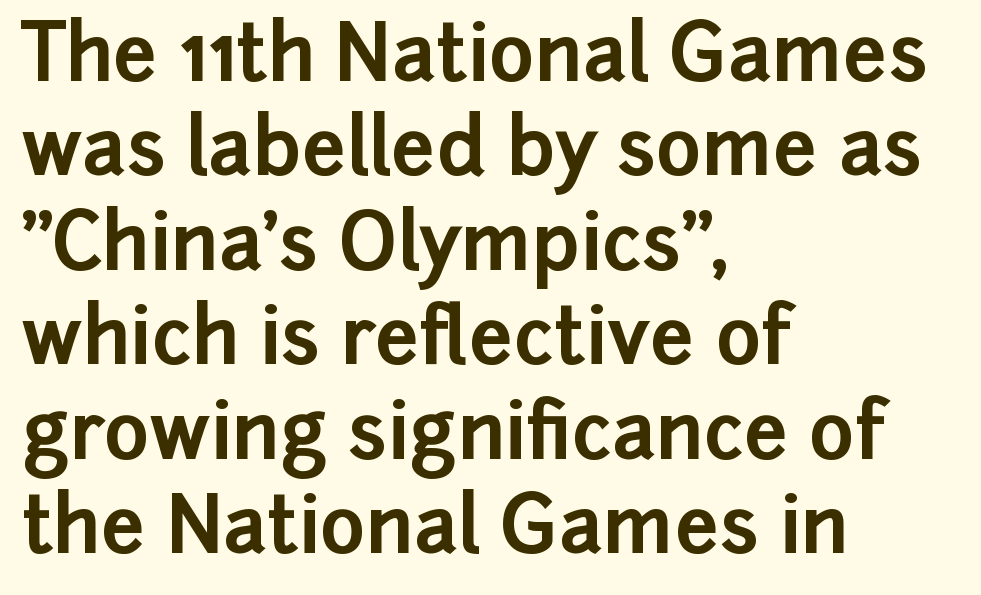
Q: Is the text bold? A: Yes.
Q: Is the text italic (slanted)? A: No, it is upright.
Q: Is the typeface a serif or a sans-serif typeface? A: Sans-serif.
Q: Is the text underlined? A: No.
Q: How is the paragraph aligned? A: Left-aligned.
Q: Is the spacing between letters normal or unusually wide? A: Normal.
Q: Width (condensed, normal, or wide)? A: Normal.
Q: Stroke contrast? A: Low.
Q: x-height? A: Medium.
Q: Monospaced? A: No.
